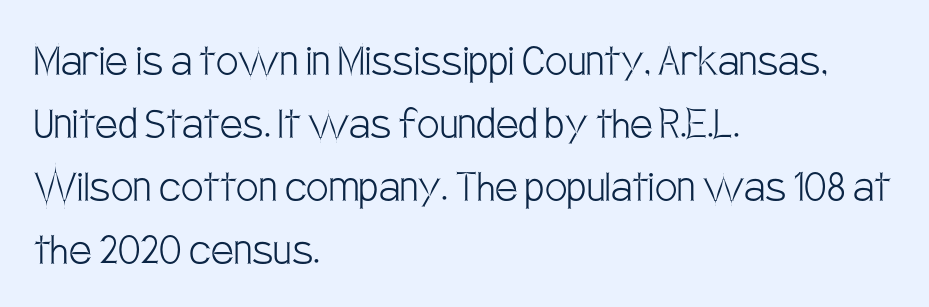
{"serif": "no", "italic": "no", "bold": "no", "weight": "light", "width": "condensed", "stroke_contrast": "low", "x_height": "large", "monospaced": "no", "underline": "no", "align": "left", "line_spacing": "normal", "line_spacing_ratio": 1.26, "letter_spacing": "normal", "letter_spacing_em": 0.0, "glyph_px": 50}
